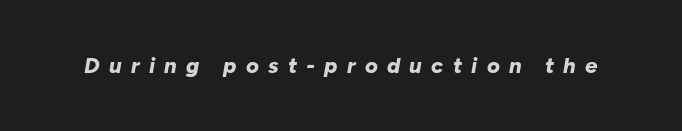
{"italic": "yes", "lean": "right", "slant_degrees": 10, "bold": "yes", "underline": "no", "letter_spacing": "wide", "letter_spacing_em": 0.42, "glyph_px": 22}
